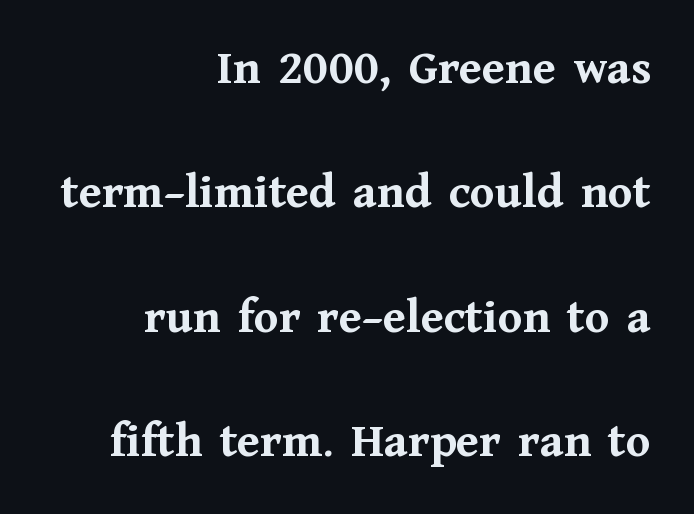
Q: Is the text bold? A: Yes.
Q: Is the text italic (slanted)? A: No, it is upright.
Q: Is the typeface a serif or a sans-serif typeface? A: Serif.
Q: Is the text underlined? A: No.
Q: How is the paragraph aligned? A: Right-aligned.
Q: Is the spacing between letters normal or unusually wide? A: Normal.
Q: Is the spacing between lines tight, normal or loose? A: Loose.
Q: Width (condensed, normal, or wide)? A: Normal.
Q: Stroke contrast? A: Medium.
Q: x-height? A: Medium.
Q: Monospaced? A: No.
